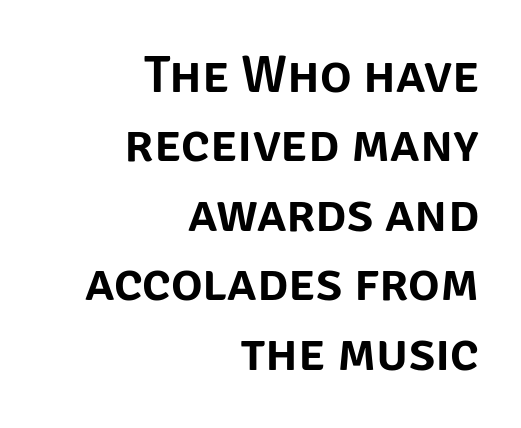
The image shows 53 px sans-serif type, upright; set right-aligned, normal line spacing (1.31x), normal letter spacing, not underlined; low stroke contrast and a large x-height.
